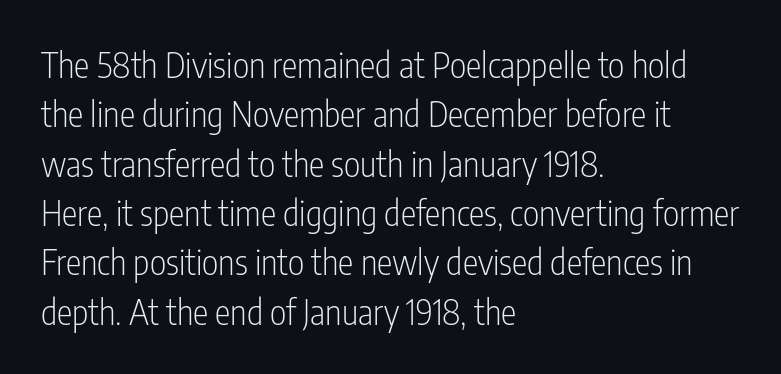
{"serif": "no", "italic": "no", "bold": "no", "weight": "light", "width": "condensed", "stroke_contrast": "low", "x_height": "medium", "monospaced": "no", "underline": "no", "align": "left", "line_spacing": "normal", "line_spacing_ratio": 1.41, "letter_spacing": "normal", "letter_spacing_em": 0.0, "glyph_px": 35}
